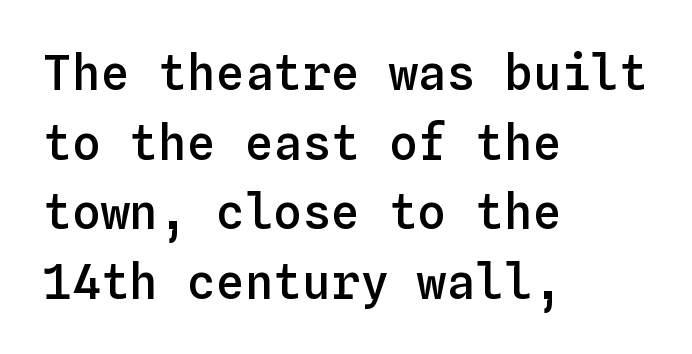
Q: Is the text bold? A: Semi-bold.
Q: Is the text italic (slanted)? A: No, it is upright.
Q: Is the text underlined? A: No.
Q: How is the paragraph aligned? A: Left-aligned.
Q: Is the spacing between letters normal or unusually wide? A: Normal.
Q: Is the spacing between lines tight, normal or loose? A: Normal.
Q: Width (condensed, normal, or wide)? A: Normal.
Q: Stroke contrast? A: Low.
Q: x-height? A: Medium.
Q: Monospaced? A: Yes.
